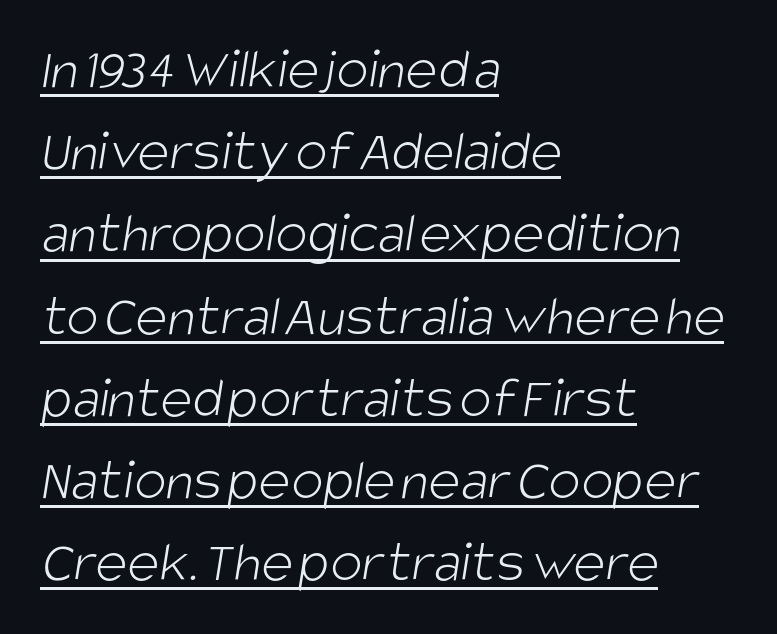
{"serif": "no", "bold": "no", "weight": "light", "width": "condensed", "stroke_contrast": "low", "x_height": "large", "monospaced": "no", "underline": "yes", "align": "left", "line_spacing": "normal", "line_spacing_ratio": 1.37, "letter_spacing": "normal", "letter_spacing_em": 0.0, "glyph_px": 60}
